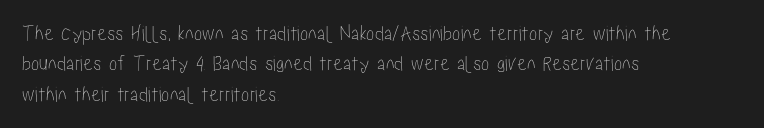
The image shows 22 px text type, upright; set left-aligned, normal line spacing (1.38x), normal letter spacing, not underlined.
